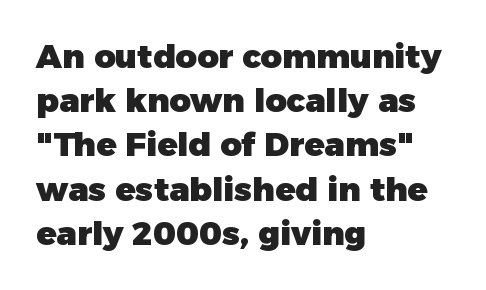
The image shows 33 px heavy sans-serif type, upright; set left-aligned, normal line spacing (1.34x), normal letter spacing, not underlined; low stroke contrast and a medium x-height.
